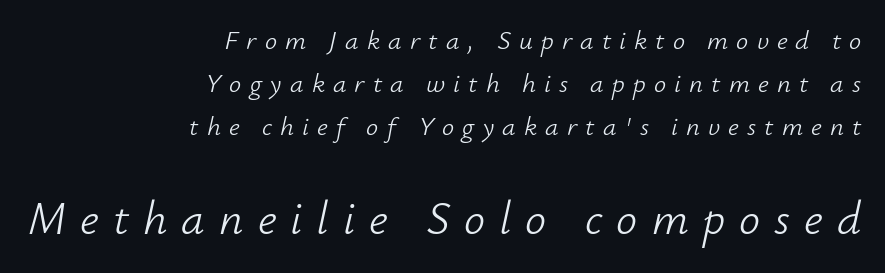
{"italic": "yes", "lean": "right", "slant_degrees": 12, "bold": "no", "weight": "light", "width": "normal", "stroke_contrast": "low", "x_height": "small", "monospaced": "no", "underline": "no", "align": "right", "line_spacing": "normal", "line_spacing_ratio": 1.6, "letter_spacing": "wide", "letter_spacing_em": 0.3, "larger_block": "second", "size_ratio": 1.74, "glyph_px": 47}
